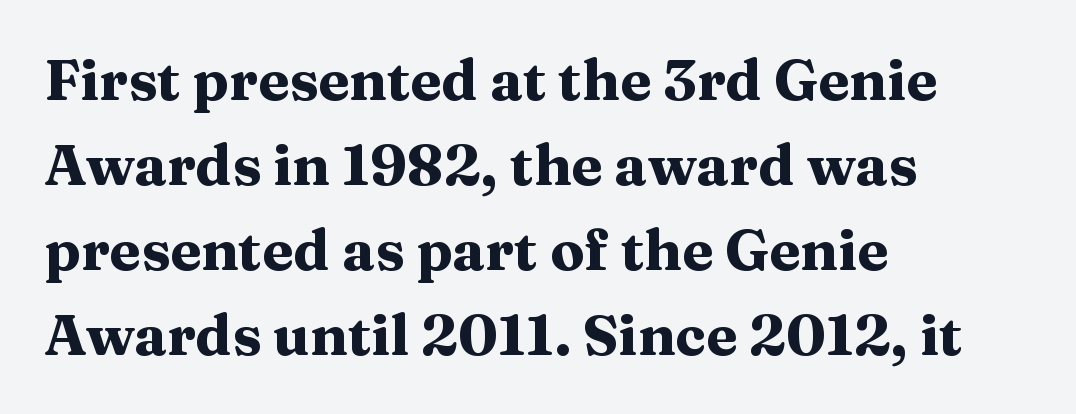
{"serif": "yes", "italic": "no", "bold": "yes", "weight": "heavy", "width": "wide", "stroke_contrast": "medium", "x_height": "medium", "monospaced": "no", "underline": "no", "align": "left", "line_spacing": "normal", "line_spacing_ratio": 1.49, "letter_spacing": "normal", "letter_spacing_em": 0.0, "glyph_px": 57}
